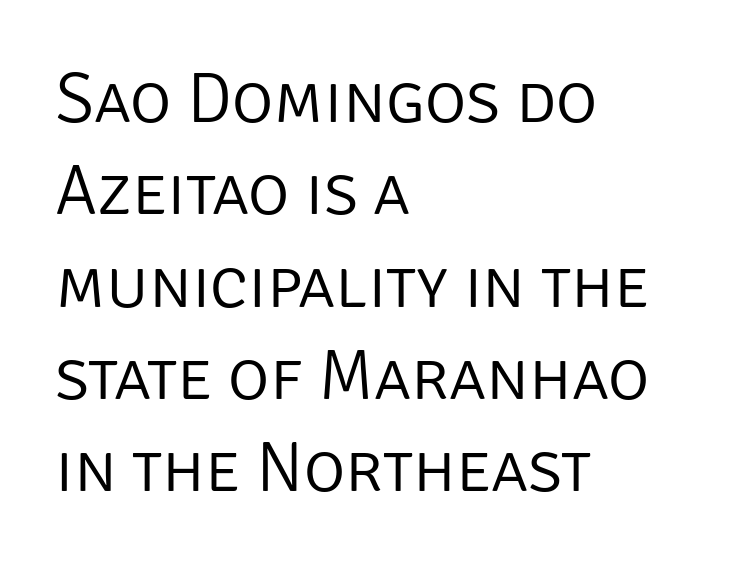
The image shows 71 px light sans-serif type, upright; set left-aligned, normal line spacing (1.3x), normal letter spacing, not underlined; low stroke contrast and a large x-height.
